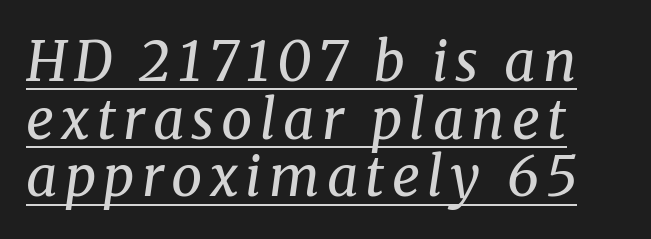
Does the leading feel generous? Not at all — it's pinched. The glyphs are accompanied by a horizontal stroke just below them. Small tapered or slab feet sit at the stroke ends, so this counts as serif. Compared with ordinary roman type, these characters are visibly tilted. You could not count columns in this text — the font is proportionally spaced.
